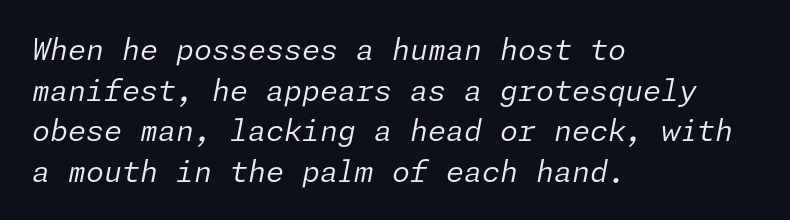
If you drew a line through each stem, it would be angled. Think standard paragraph weight, or any step lighter than that. All the whitespace from short lines collects on the right. Each word holds together tightly as a unit, with standard inter-letter gaps. The passage shown stacks its lines at a standard gap.
